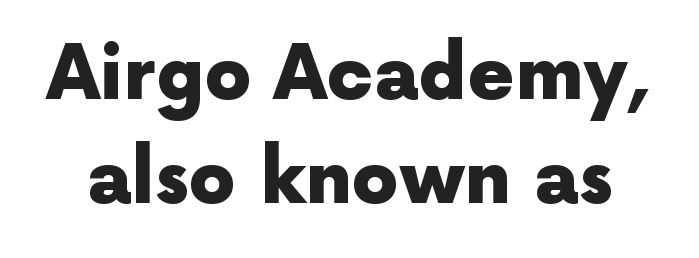
Descenders are the only things crossing below the line. Think of a printed novel: that variable character pitch is what you see here. Is the type bold? Yes — the strokes are clearly thick and heavy. Do the letters lean? They stand straight.
